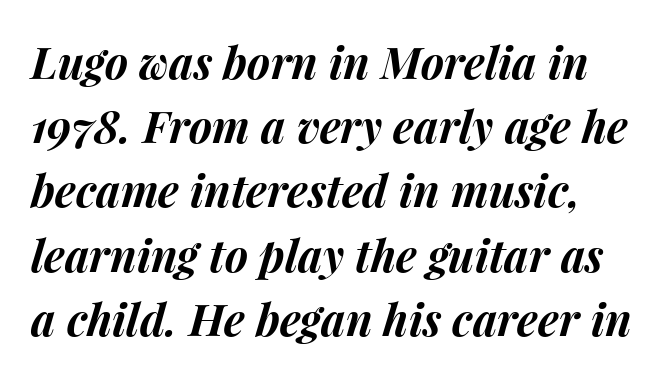
{"italic": "yes", "lean": "right", "slant_degrees": 15, "bold": "yes", "weight": "bold", "width": "normal", "stroke_contrast": "medium", "x_height": "medium", "monospaced": "no", "underline": "no", "line_spacing": "normal", "line_spacing_ratio": 1.46, "letter_spacing": "normal", "letter_spacing_em": 0.0, "glyph_px": 44}
